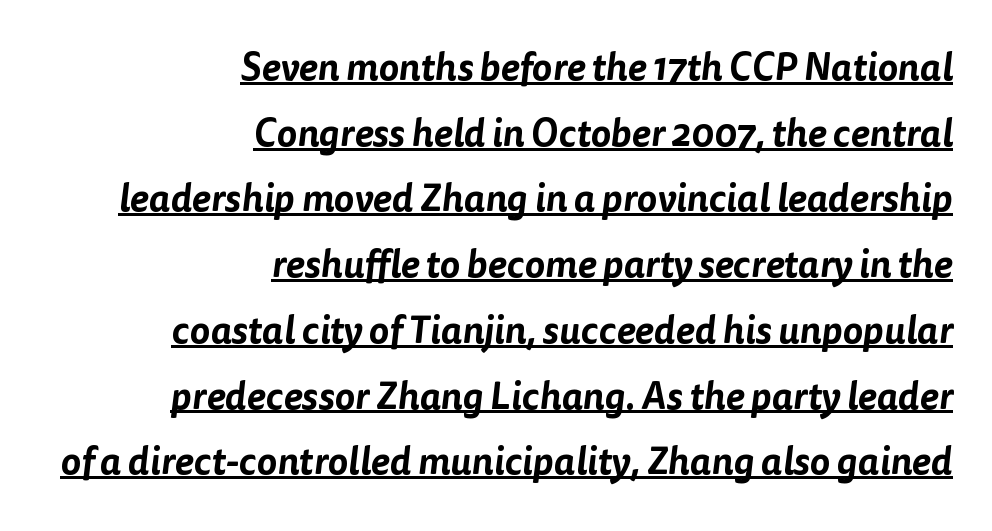
The designer went with a sans here, leaving each stem footless. Notice how a bar underscores the lettering throughout. Note the varied advance widths — an 'i' is clearly narrower than an 'm'. Visually the block forms a straight wall on the right and a jagged coastline on the left. These lines keep a tight, regular rhythm from letter to letter.
